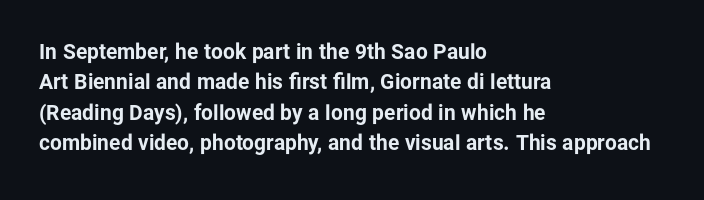
Q: Is the text bold? A: Yes.
Q: Is the text italic (slanted)? A: No, it is upright.
Q: Is the text underlined? A: No.
Q: How is the paragraph aligned? A: Left-aligned.
Q: Is the spacing between letters normal or unusually wide? A: Normal.
Q: Is the spacing between lines tight, normal or loose? A: Normal.
